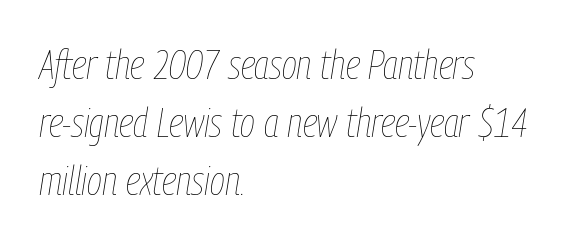
{"italic": "yes", "lean": "right", "slant_degrees": 9, "bold": "no", "weight": "thin", "width": "condensed", "stroke_contrast": "low", "x_height": "medium", "monospaced": "no", "underline": "no", "align": "left", "line_spacing": "normal", "line_spacing_ratio": 1.42, "letter_spacing": "normal", "letter_spacing_em": 0.0, "glyph_px": 41}
